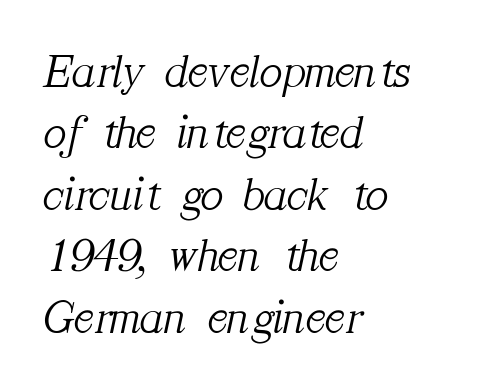
These lines stack with their left ends in a neat column. Summary of weight: not heavy and not bold. Tracking value appears to be zero — textbook default spacing. Do the characters align in a grid? No, the font is proportional. Words float on clear page, feet unadorned.
